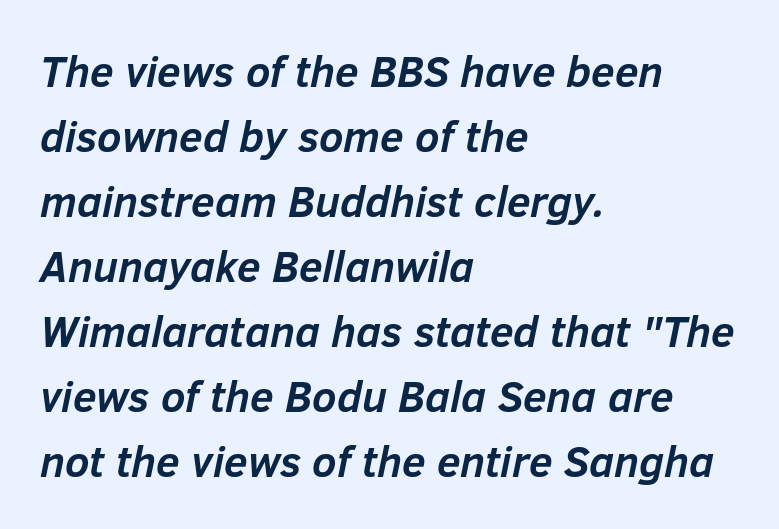
The image shows 43 px semibold type, italic (leaning right); set left-aligned, normal line spacing (1.51x), normal letter spacing, not underlined; low stroke contrast and a medium x-height.
